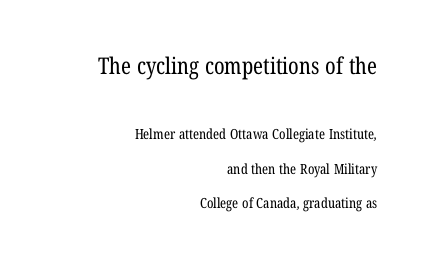
Words float on clear page, feet unadorned. The strokes carry an ordinary text weight at most. Typesetter's note — upper block bumped up in size, lower block left smaller. Honestly, the letter spacing is just normal — you wouldn't notice it. Alignment: flush right.
